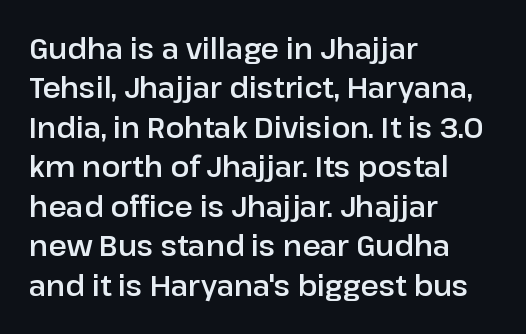
The image shows 28 px sans-serif type, upright; set left-aligned, normal line spacing (1.41x), normal letter spacing, not underlined; low stroke contrast and a medium x-height.
